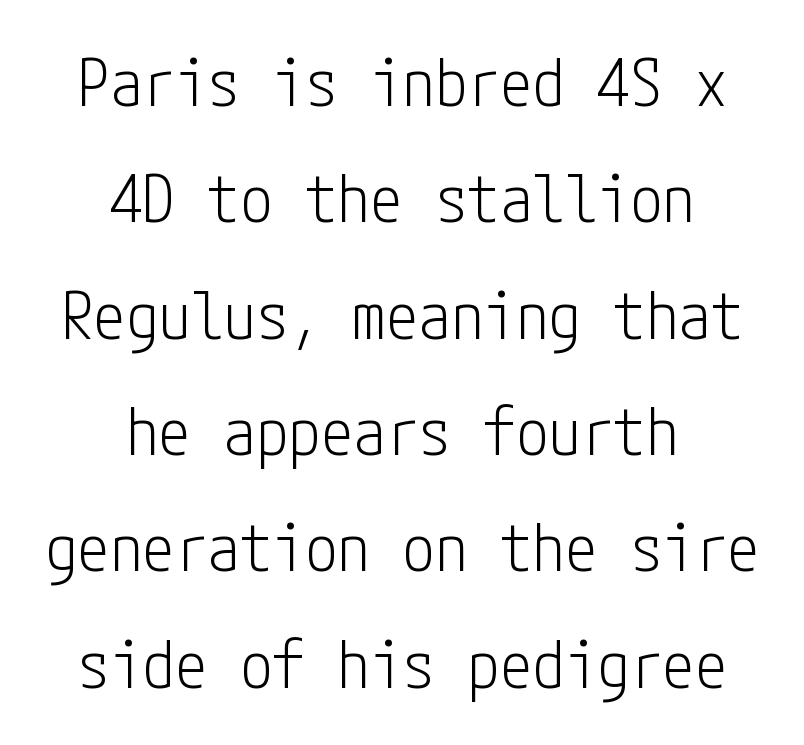
The image shows 65 px light, condensed sans-serif type, upright; set centered, line spacing 1.79x, normal letter spacing, not underlined; low stroke contrast and a medium x-height.
